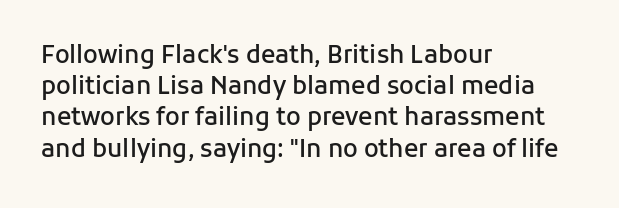
Students, this is semibold: more ink than regular, less than bold. Letter spacing: default. Any mark beneath the type? The region is blank. Rows of type keep a routine distance in the vertical direction. These lines are set flush left with a ragged right edge. Posture: straight, roman, zero tilt.
